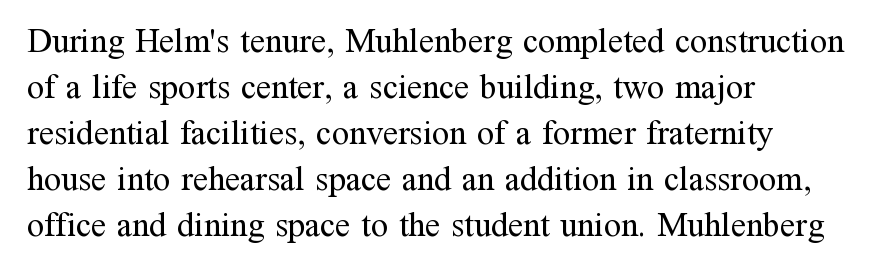
{"serif": "yes", "italic": "no", "bold": "no", "weight": "regular", "width": "normal", "stroke_contrast": "medium", "x_height": "medium", "monospaced": "no", "underline": "no", "align": "left", "line_spacing": "normal", "line_spacing_ratio": 1.35, "letter_spacing": "normal", "letter_spacing_em": 0.0, "glyph_px": 34}
